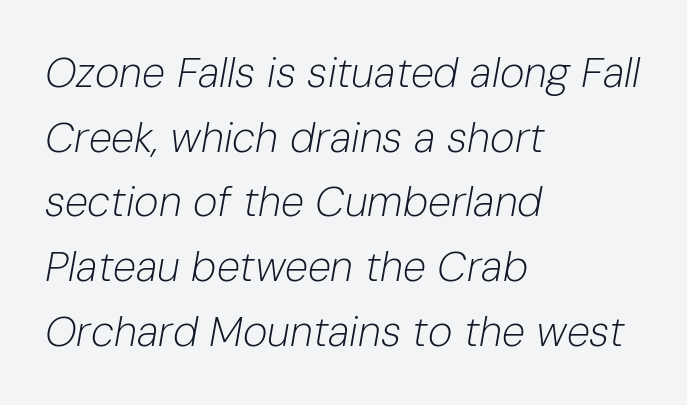
This rendering uses left alignment, leaving the right contour irregular. Stem width sits at or under what a default text font uses. Regarding leading, the lines here are spaced in the standard way. The letters advance in unequal steps, a hallmark of proportional type.
